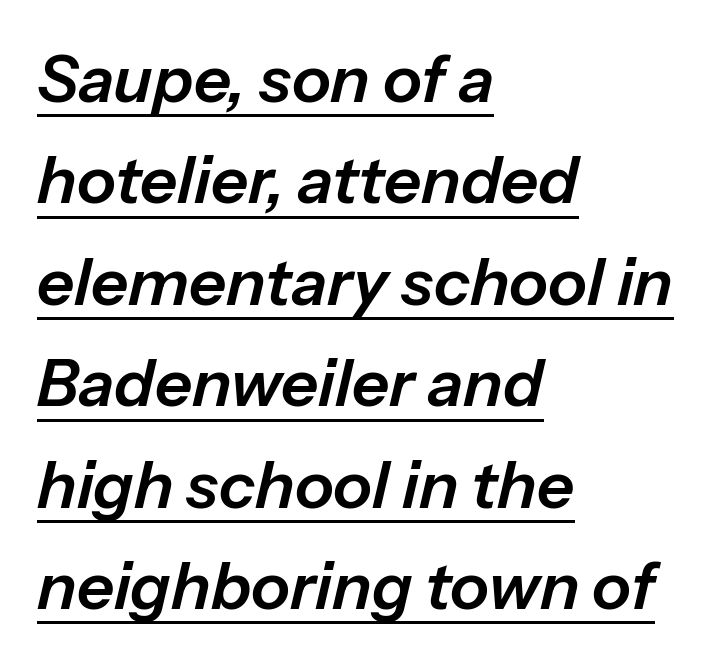
Q: Is the text italic (slanted)? A: Yes, it leans right by about 13 degrees.
Q: Is the text underlined? A: Yes.
Q: How is the paragraph aligned? A: Left-aligned.
Q: Is the spacing between letters normal or unusually wide? A: Normal.
Q: Is the spacing between lines tight, normal or loose? A: Normal.
Q: Width (condensed, normal, or wide)? A: Normal.
Q: Stroke contrast? A: Low.
Q: x-height? A: Medium.
Q: Monospaced? A: No.
